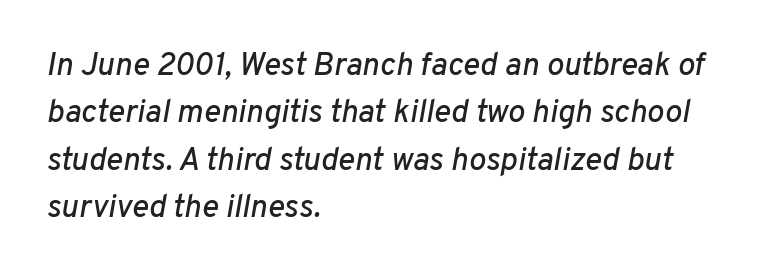
The image shows 32 px text type, italic (leaning right); set left-aligned, normal line spacing (1.48x), normal letter spacing, not underlined; low stroke contrast and a medium x-height.
